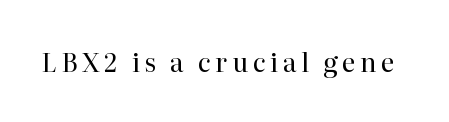
Q: Is the text bold? A: No.
Q: Is the text italic (slanted)? A: No, it is upright.
Q: Is the text underlined? A: No.
